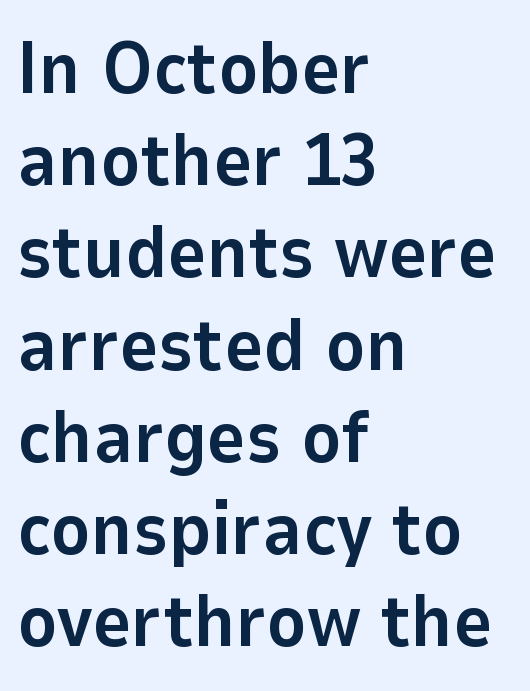
{"serif": "no", "italic": "no", "bold": "yes", "weight": "bold", "width": "normal", "stroke_contrast": "low", "x_height": "medium", "monospaced": "no", "underline": "no", "align": "left", "line_spacing_ratio": 1.23, "letter_spacing": "normal", "letter_spacing_em": 0.0, "glyph_px": 75}
